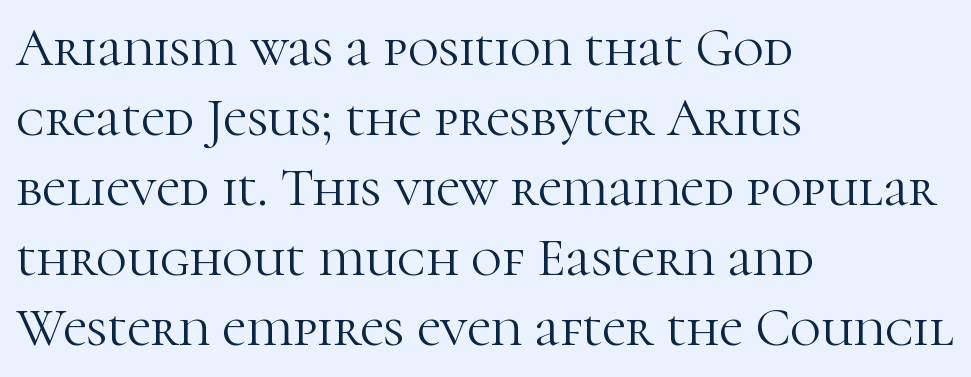
Q: Is the text bold? A: No.
Q: Is the text italic (slanted)? A: No, it is upright.
Q: Is the typeface a serif or a sans-serif typeface? A: Serif.
Q: Is the text underlined? A: No.
Q: How is the paragraph aligned? A: Left-aligned.
Q: Is the spacing between letters normal or unusually wide? A: Normal.
Q: Is the spacing between lines tight, normal or loose? A: Normal.
Q: Width (condensed, normal, or wide)? A: Normal.
Q: Stroke contrast? A: High.
Q: x-height? A: Medium.
Q: Monospaced? A: No.
